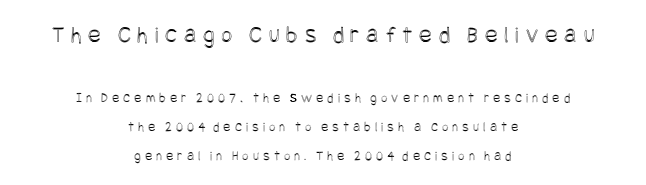
The image shows 24 px text type, upright; set centered, loose line spacing (2.05x), unusually wide letter spacing (+0.28 em), not underlined; the first (top) block is 1.71x larger.
